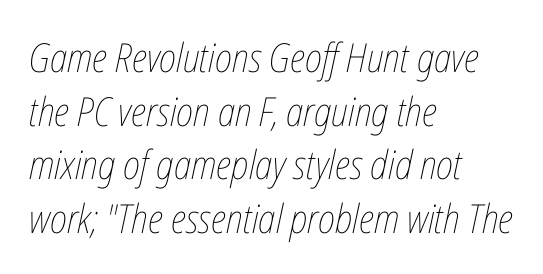
The image shows 40 px thin, condensed type, italic (leaning right); set left-aligned, normal line spacing (1.34x), normal letter spacing, not underlined; low stroke contrast and a medium x-height.
